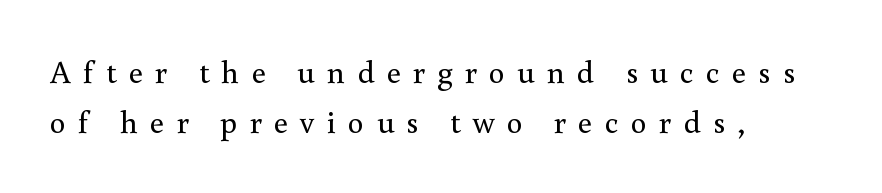
{"serif": "yes", "italic": "no", "bold": "no", "weight": "regular", "width": "normal", "x_height": "small", "monospaced": "no", "underline": "no", "align": "left", "line_spacing": "normal", "line_spacing_ratio": 1.57, "letter_spacing": "wide", "letter_spacing_em": 0.38, "glyph_px": 32}
